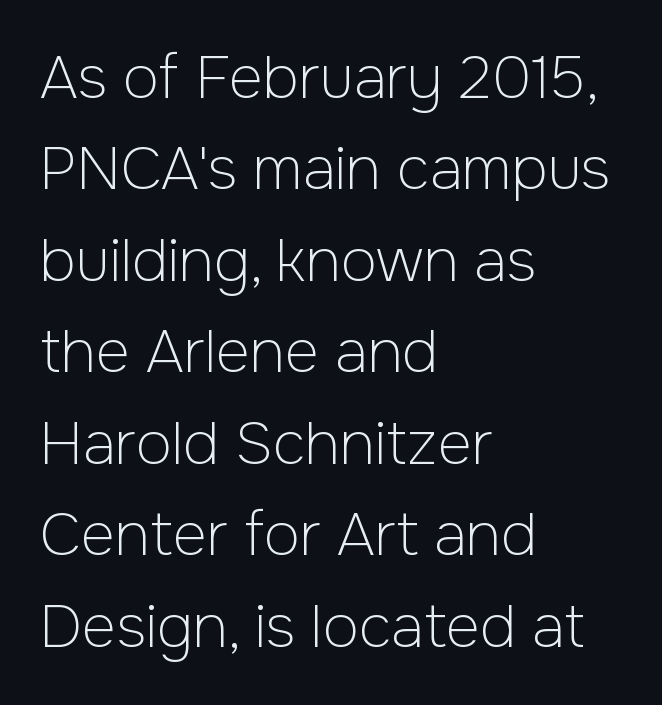
{"serif": "no", "italic": "no", "bold": "no", "weight": "light", "width": "normal", "stroke_contrast": "low", "x_height": "medium", "monospaced": "no", "underline": "no", "align": "left", "line_spacing": "normal", "line_spacing_ratio": 1.55, "letter_spacing": "normal", "letter_spacing_em": 0.0, "glyph_px": 59}
